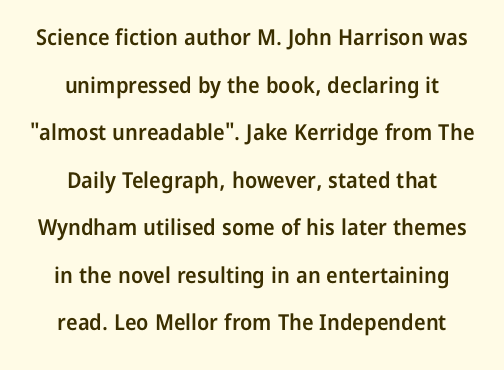
The image shows 22 px text type, upright; set centered, loose line spacing (2.16x), normal letter spacing, not underlined.
